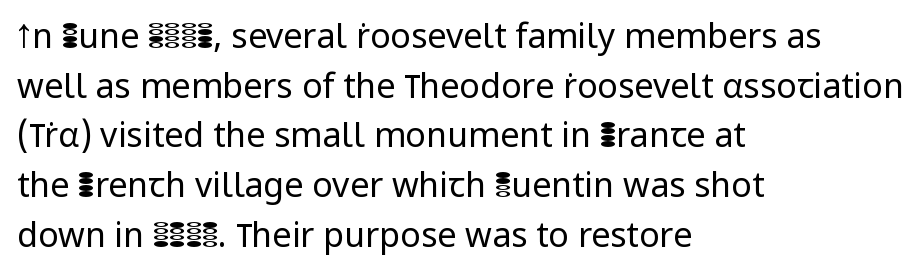
The image shows 34 px regular-weight sans-serif type, upright; set left-aligned, normal line spacing (1.46x), normal letter spacing, not underlined; low stroke contrast and a medium x-height.
